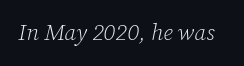
The image shows 23 px text type, italic (leaning right); set normal letter spacing, not underlined.
